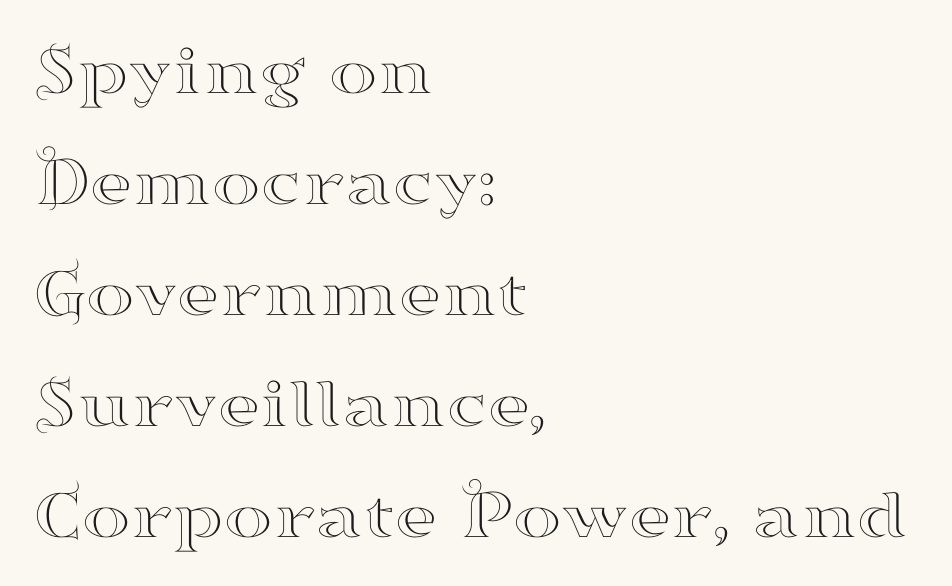
Q: Is the text italic (slanted)? A: No, it is upright.
Q: Is the typeface a serif or a sans-serif typeface? A: Serif.
Q: Is the text underlined? A: No.
Q: How is the paragraph aligned? A: Left-aligned.
Q: Is the spacing between letters normal or unusually wide? A: Normal.
Q: Is the spacing between lines tight, normal or loose? A: Normal.
Q: Width (condensed, normal, or wide)? A: Wide.
Q: Stroke contrast? A: High.
Q: x-height? A: Small.
Q: Monospaced? A: No.
